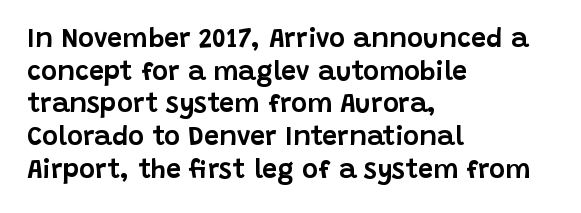
Q: Is the text italic (slanted)? A: No, it is upright.
Q: Is the text underlined? A: No.
Q: How is the paragraph aligned? A: Left-aligned.
Q: Is the spacing between letters normal or unusually wide? A: Normal.
